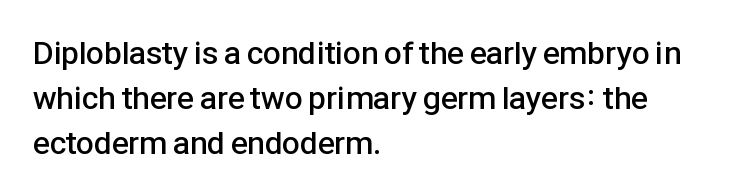
The image shows 32 px semibold sans-serif type, upright; set left-aligned, normal line spacing (1.4x), normal letter spacing, not underlined; low stroke contrast and a medium x-height.
